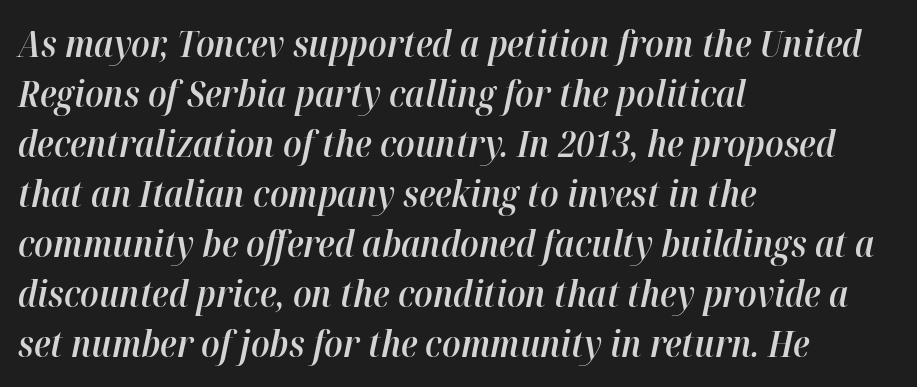
The image shows 36 px semibold type, italic (leaning right); set left-aligned, normal line spacing (1.39x), normal letter spacing, not underlined; high stroke contrast and a medium x-height.
